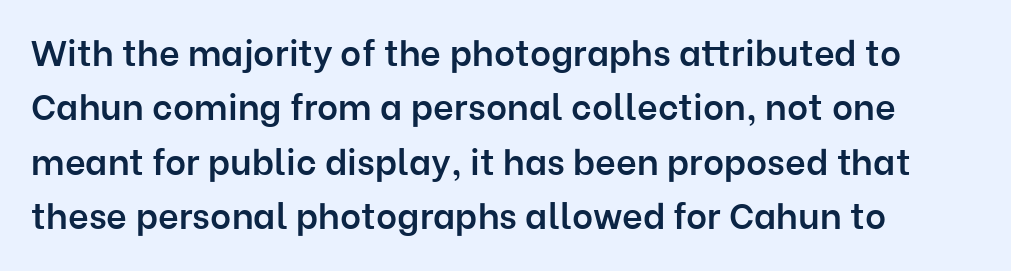
The lettering holds an erect, upright posture throughout. Typographically, this falls in the sans-serif category. Bare-footed words on every line. The face used here is proportionally spaced, like ordinary book or web type.
